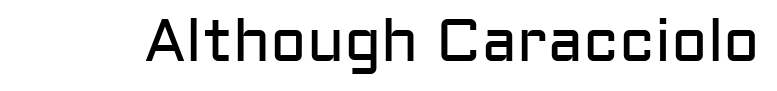
Q: Is the text bold? A: No.
Q: Is the text italic (slanted)? A: No, it is upright.
Q: Is the typeface a serif or a sans-serif typeface? A: Sans-serif.
Q: Is the text underlined? A: No.
Q: Is the spacing between letters normal or unusually wide? A: Normal.
Q: Width (condensed, normal, or wide)? A: Normal.
Q: Stroke contrast? A: Low.
Q: x-height? A: Medium.
Q: Monospaced? A: No.
